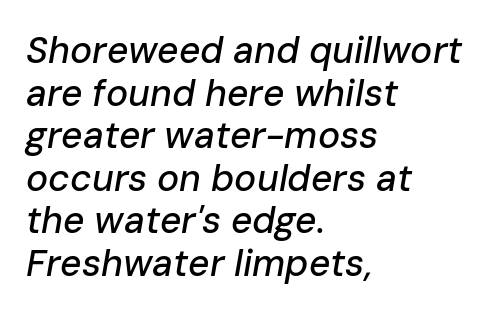
Any mark beneath the type? The region is blank. These lines keep a tight, regular rhythm from letter to letter. A student would call this left alignment; a typographer would say flush left, rag right. Proportional: the letters do not fall into vertical columns.
